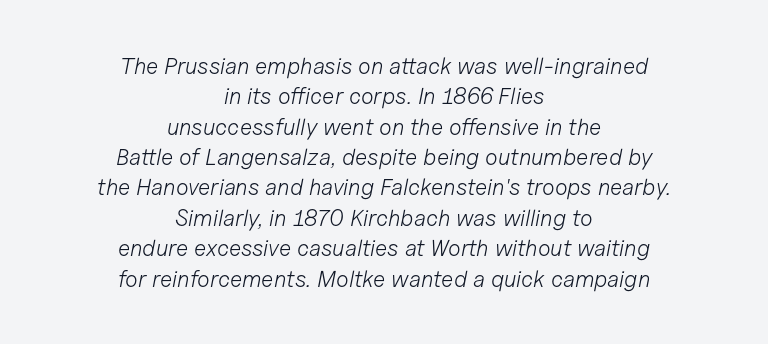
Q: Is the text bold? A: No.
Q: Is the text italic (slanted)? A: Yes, it leans right by about 11 degrees.
Q: Is the text underlined? A: No.
Q: How is the paragraph aligned? A: Centered.
Q: Is the spacing between letters normal or unusually wide? A: Normal.
Q: Is the spacing between lines tight, normal or loose? A: Normal.
